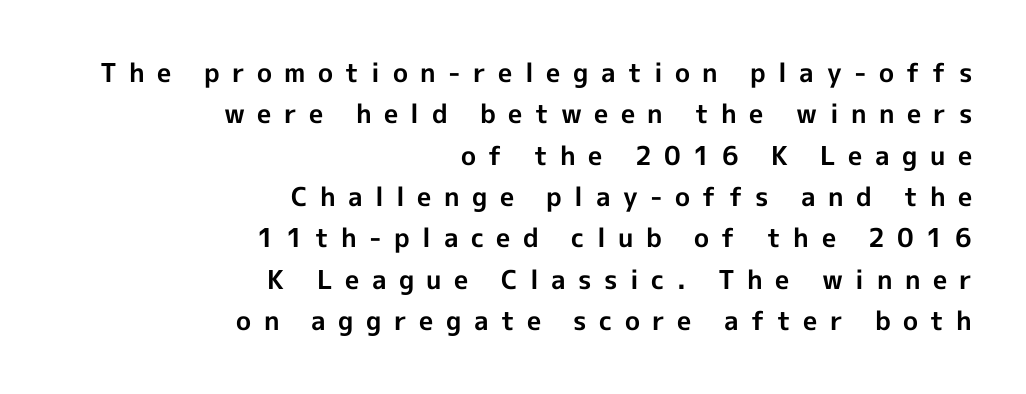
{"italic": "no", "bold": "yes", "underline": "no", "align": "right", "line_spacing": "normal", "line_spacing_ratio": 1.59, "letter_spacing": "wide", "letter_spacing_em": 0.48, "glyph_px": 26}
